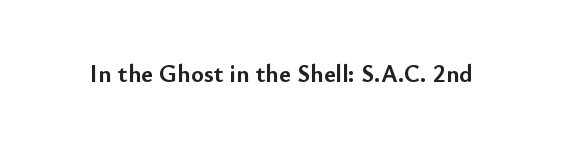
{"italic": "no", "bold": "yes", "underline": "no", "letter_spacing": "normal", "letter_spacing_em": 0.0, "glyph_px": 25}
